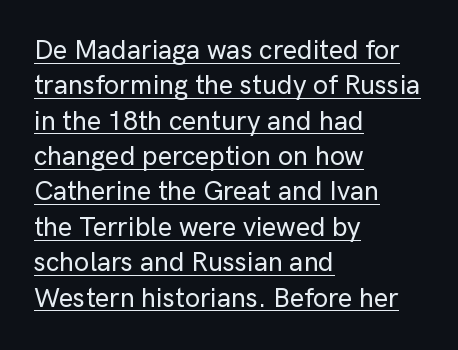
The image shows 27 px text type, upright; set left-aligned, normal line spacing (1.31x), normal letter spacing, underlined.
